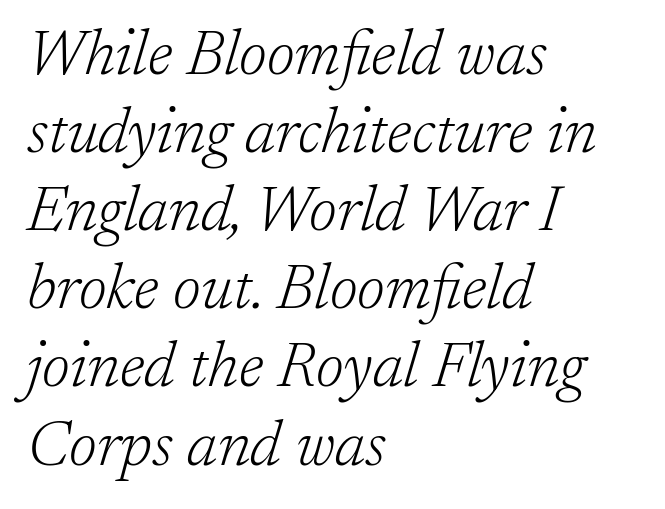
Tracking here is standard; glyphs follow each other at the usual distance. The typesetting does not lean heavy: it is not bold. Observe the lean: these are italic letterforms. This rendering employs a face with finishing strokes, i.e., a serif. Letters rest on an invisible, unmarked baseline.
